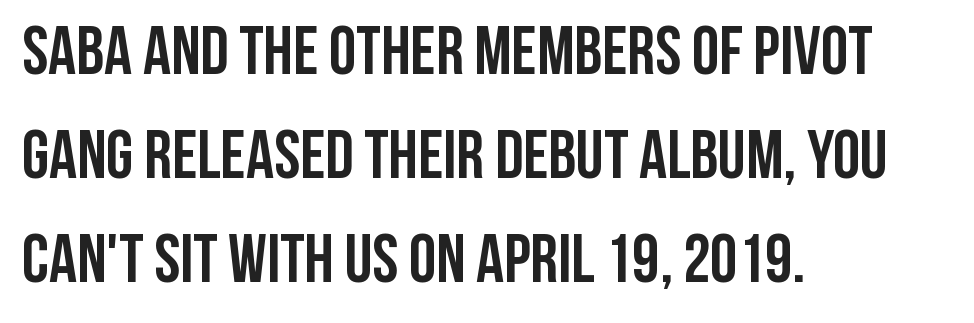
Each word holds together tightly as a unit, with standard inter-letter gaps. Letters rest on an invisible, unmarked baseline. The axis of the letterforms is exactly vertical. The passage shown is typed in a proportional face where columns would drift. I'd call this a sans setting — the letters go barefoot. The rendering anchors every line to the left-hand side.
